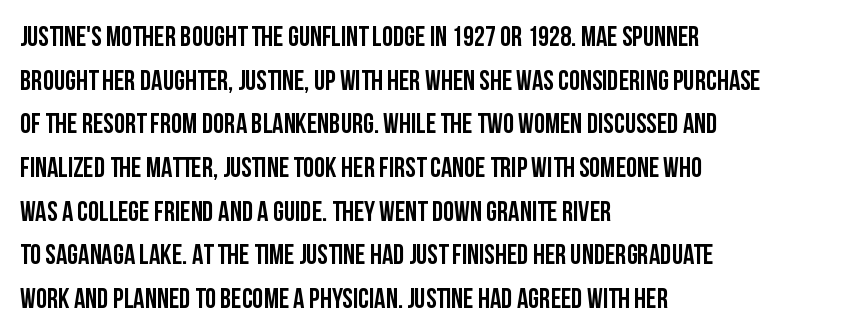
The image shows 28 px condensed sans-serif type, upright; set left-aligned, normal line spacing (1.56x), normal letter spacing, not underlined; low stroke contrast and a large x-height.
